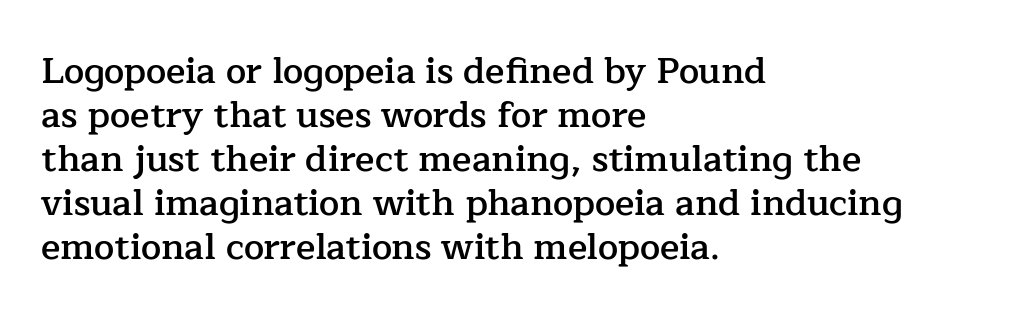
Q: Is the text bold? A: Semi-bold.
Q: Is the text italic (slanted)? A: No, it is upright.
Q: Is the typeface a serif or a sans-serif typeface? A: Serif.
Q: Is the text underlined? A: No.
Q: How is the paragraph aligned? A: Left-aligned.
Q: Is the spacing between letters normal or unusually wide? A: Normal.
Q: Width (condensed, normal, or wide)? A: Normal.
Q: Stroke contrast? A: Low.
Q: x-height? A: Medium.
Q: Monospaced? A: No.
